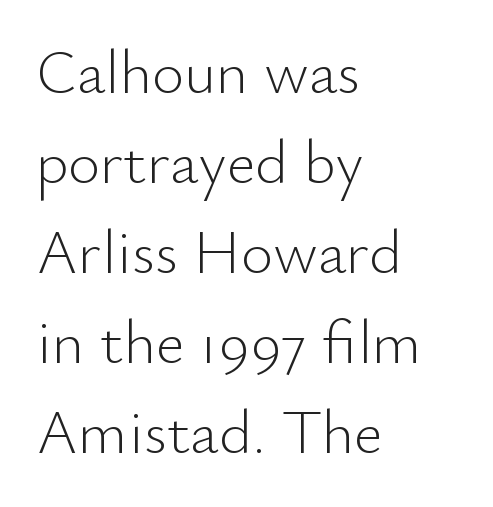
The line-height multiplier appears to be the usual default. The letters advance in unequal steps, a hallmark of proportional type. Letterform terminals end flat and unadorned throughout the passage. The words here are not underlined. The tracking reads as untouched default to a designer's eye. You can tell it's not italic because the verticals are truly vertical.
